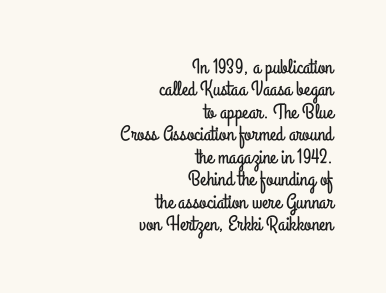
Q: Is the text italic (slanted)? A: No, it is upright.
Q: Is the text underlined? A: No.
Q: How is the paragraph aligned? A: Right-aligned.
Q: Is the spacing between letters normal or unusually wide? A: Normal.
Q: Is the spacing between lines tight, normal or loose? A: Tight.
